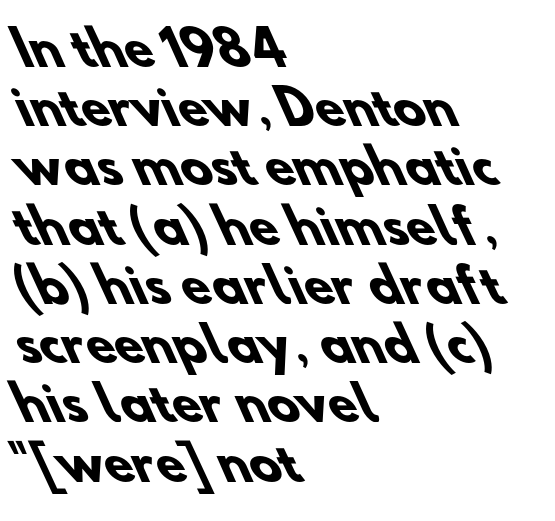
The image shows 47 px heavy sans-serif type; set left-aligned, normal line spacing (1.26x), normal letter spacing, not underlined; low stroke contrast and a small x-height.
